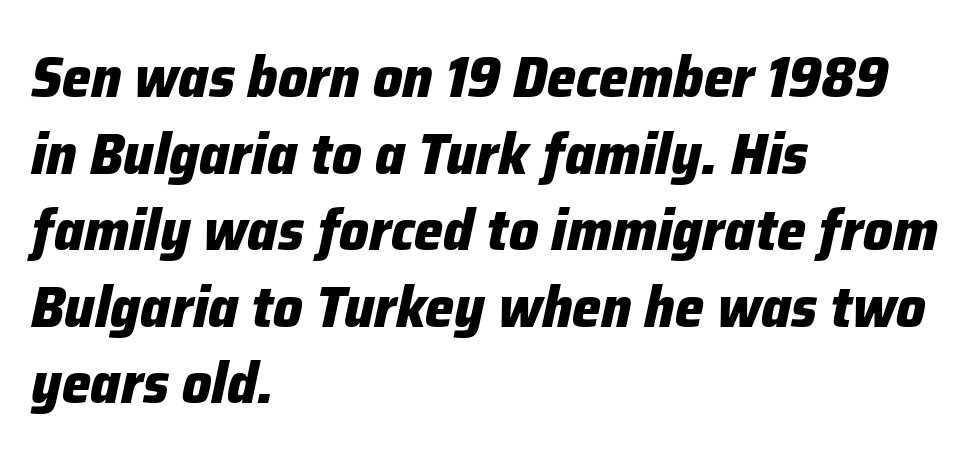
Q: Is the text bold? A: Yes.
Q: Is the text italic (slanted)? A: Yes, it leans right by about 12 degrees.
Q: Is the text underlined? A: No.
Q: How is the paragraph aligned? A: Left-aligned.
Q: Is the spacing between letters normal or unusually wide? A: Normal.
Q: Is the spacing between lines tight, normal or loose? A: Normal.
Q: Width (condensed, normal, or wide)? A: Normal.
Q: Stroke contrast? A: Low.
Q: x-height? A: Medium.
Q: Monospaced? A: No.
